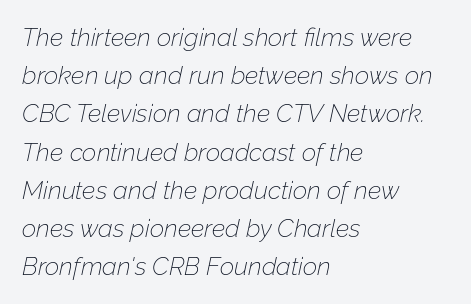
{"italic": "yes", "lean": "right", "slant_degrees": 12, "bold": "no", "underline": "no", "align": "left", "line_spacing": "normal", "line_spacing_ratio": 1.53, "letter_spacing": "normal", "letter_spacing_em": 0.0, "glyph_px": 25}
